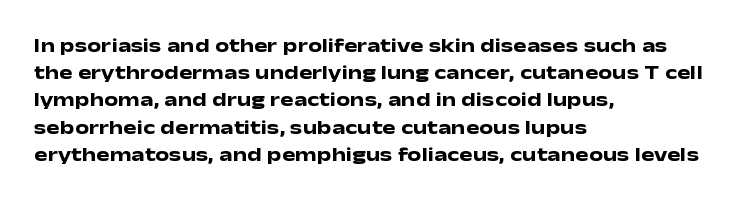
Q: Is the text bold? A: Yes.
Q: Is the text italic (slanted)? A: No, it is upright.
Q: Is the text underlined? A: No.
Q: How is the paragraph aligned? A: Left-aligned.
Q: Is the spacing between letters normal or unusually wide? A: Normal.
Q: Is the spacing between lines tight, normal or loose? A: Normal.
